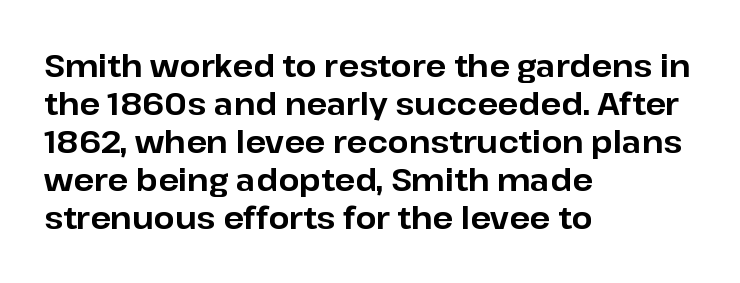
The image shows 30 px bold sans-serif type, upright; set left-aligned, normal line spacing (1.27x), normal letter spacing, not underlined; low stroke contrast and a medium x-height.
